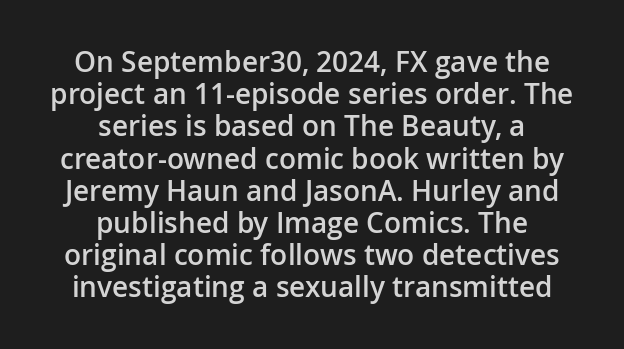
{"serif": "no", "italic": "no", "bold": "semi", "weight": "semibold", "width": "normal", "stroke_contrast": "low", "x_height": "medium", "monospaced": "no", "underline": "no", "align": "center", "line_spacing": "tight", "line_spacing_ratio": 1.15, "letter_spacing": "normal", "letter_spacing_em": 0.0, "glyph_px": 28}
